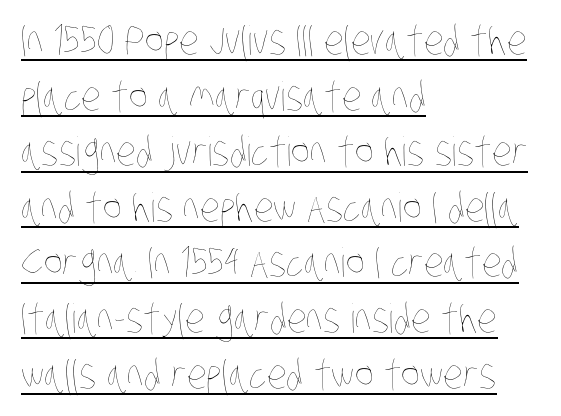
The image shows 40 px thin, condensed type; set left-aligned, normal line spacing (1.39x), normal letter spacing, underlined; low stroke contrast and a large x-height.
